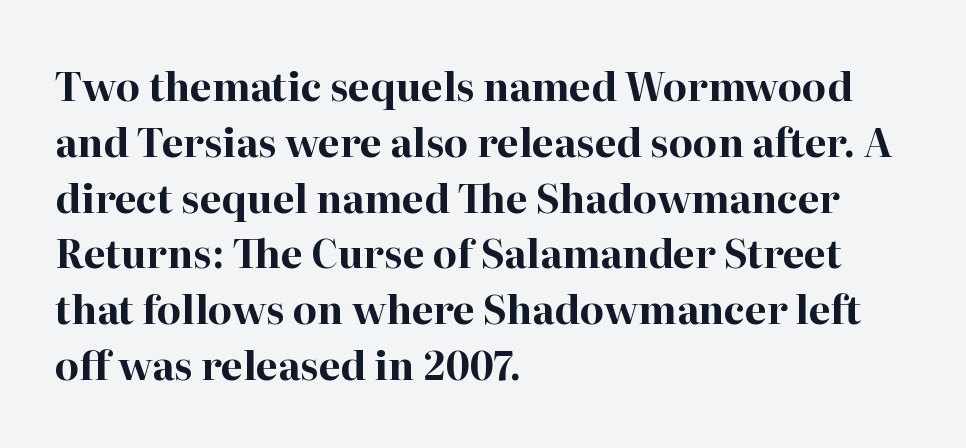
The image shows 39 px bold serif type, upright; set left-aligned, normal line spacing (1.43x), normal letter spacing, not underlined; high stroke contrast and a medium x-height.
